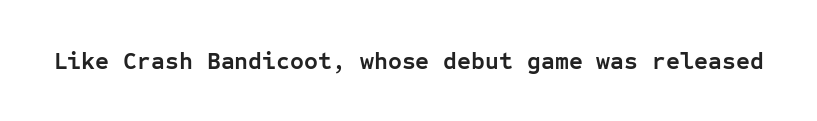
What stands out about the letter spacing? Nothing — it is the standard amount. Upright lettering throughout. Bold? Absolutely — the strokes are thick and heavy. The glyphs are unaccompanied by any horizontal stroke below them.
